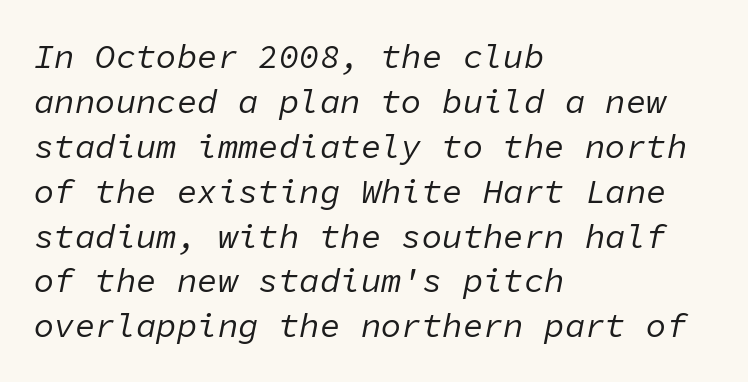
Q: Is the text bold? A: No.
Q: Is the text italic (slanted)? A: Yes, it leans right by about 11 degrees.
Q: Is the text underlined? A: No.
Q: How is the paragraph aligned? A: Left-aligned.
Q: Is the spacing between letters normal or unusually wide? A: Normal.
Q: Is the spacing between lines tight, normal or loose? A: Normal.
Q: Width (condensed, normal, or wide)? A: Normal.
Q: Stroke contrast? A: Low.
Q: x-height? A: Medium.
Q: Monospaced? A: Yes.
